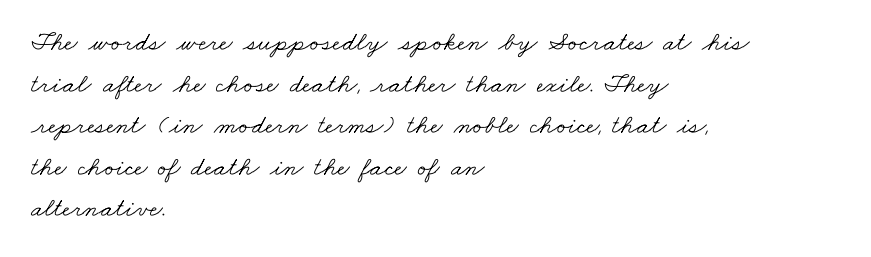
Here the glyphs are tracked normally, forming tight word shapes. This block has exactly the height ordinary leading produces. The setting favours the left margin, as ordinary paragraphs usually do. Type without underlining.
